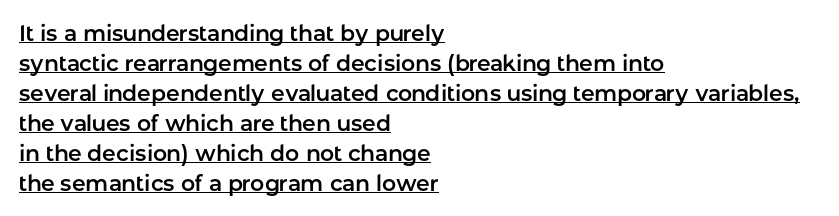
Q: Is the text italic (slanted)? A: No, it is upright.
Q: Is the text underlined? A: Yes.
Q: How is the paragraph aligned? A: Left-aligned.
Q: Is the spacing between letters normal or unusually wide? A: Normal.
Q: Is the spacing between lines tight, normal or loose? A: Normal.
